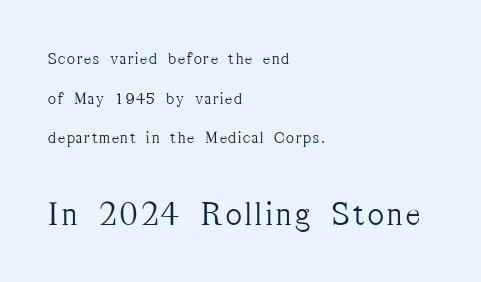
The image shows 34 px light, condensed serif type, upright; set left-aligned, loose line spacing (2.33x), not underlined; the second (bottom) block is 2.0x larger; medium stroke contrast and a medium x-height.
